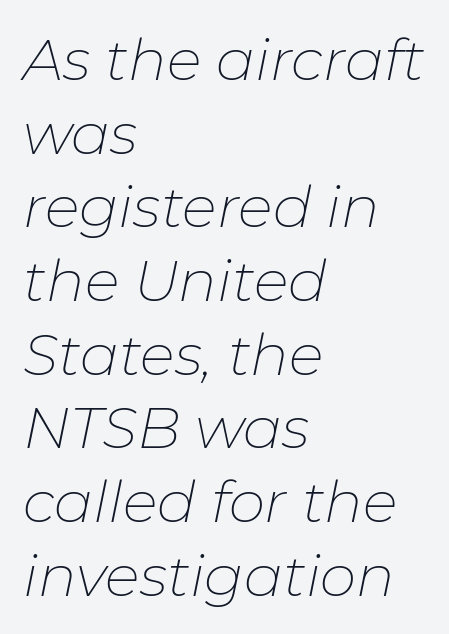
Q: Is the text bold? A: No.
Q: Is the text italic (slanted)? A: Yes, it leans right by about 11 degrees.
Q: Is the text underlined? A: No.
Q: How is the paragraph aligned? A: Left-aligned.
Q: Is the spacing between letters normal or unusually wide? A: Normal.
Q: Is the spacing between lines tight, normal or loose? A: Normal.
Q: Width (condensed, normal, or wide)? A: Normal.
Q: Stroke contrast? A: Low.
Q: x-height? A: Medium.
Q: Monospaced? A: No.
